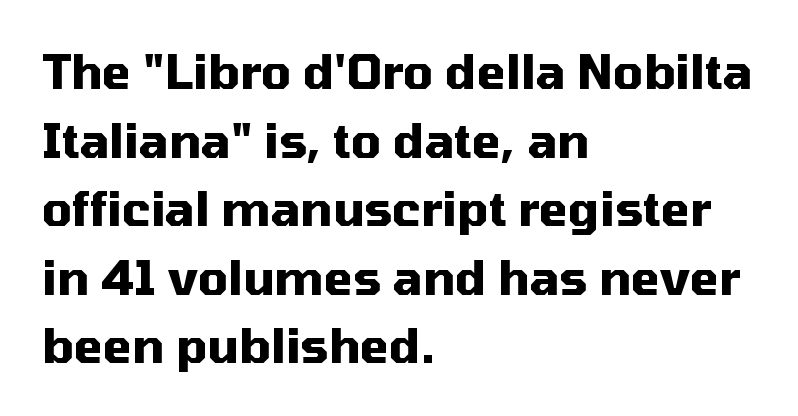
Spacing between characters is what you'd get straight out of the box. Normally led — the rows are evenly, conventionally spaced. Compared with a centered layout, this one pins lines to the left instead. Spacing verdict: proportional, widths tailored to each character.
